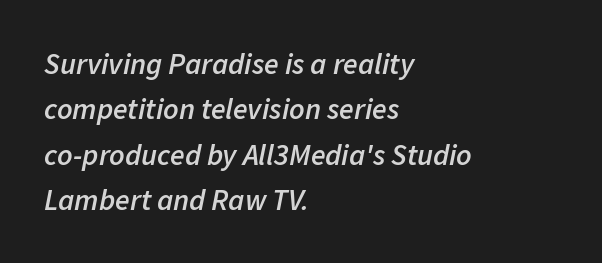
The image shows 30 px semibold type, italic (leaning right); set left-aligned, normal line spacing (1.51x), normal letter spacing, not underlined; low stroke contrast and a medium x-height.
